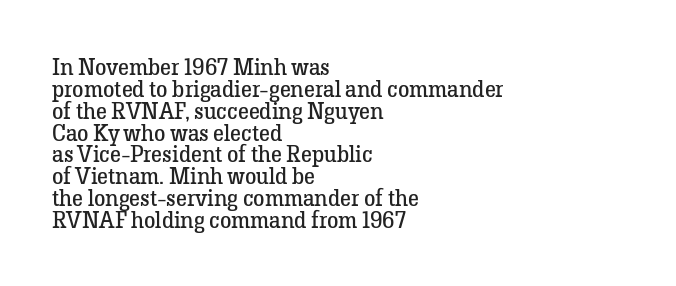
The image shows 23 px text type, upright; set left-aligned, tight line spacing (0.95x), normal letter spacing, not underlined.
